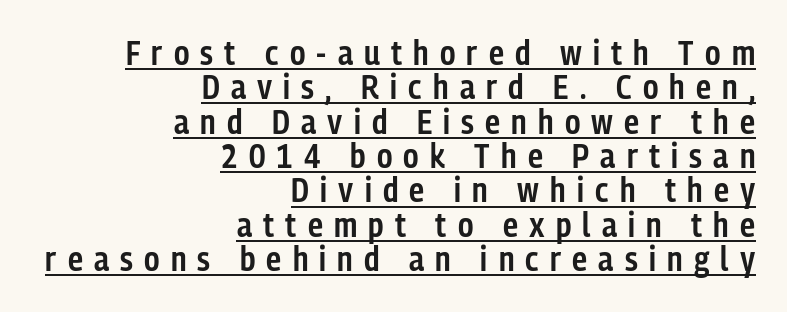
Q: Is the text bold? A: Semi-bold.
Q: Is the text italic (slanted)? A: No, it is upright.
Q: Is the typeface a serif or a sans-serif typeface? A: Sans-serif.
Q: Is the text underlined? A: Yes.
Q: How is the paragraph aligned? A: Right-aligned.
Q: Is the spacing between letters normal or unusually wide? A: Unusually wide.
Q: Is the spacing between lines tight, normal or loose? A: Tight.
Q: Width (condensed, normal, or wide)? A: Condensed.
Q: Stroke contrast? A: Low.
Q: x-height? A: Medium.
Q: Monospaced? A: No.
